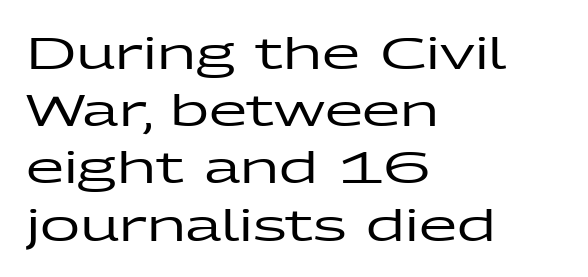
{"serif": "no", "italic": "no", "width": "wide", "stroke_contrast": "low", "x_height": "medium", "monospaced": "no", "underline": "no", "align": "left", "line_spacing": "normal", "line_spacing_ratio": 1.3, "letter_spacing": "normal", "letter_spacing_em": 0.0, "glyph_px": 44}
